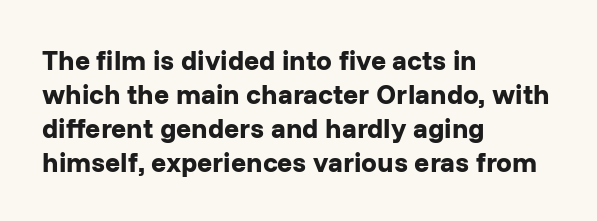
Q: Is the text bold? A: Yes.
Q: Is the text italic (slanted)? A: No, it is upright.
Q: Is the typeface a serif or a sans-serif typeface? A: Sans-serif.
Q: Is the text underlined? A: No.
Q: How is the paragraph aligned? A: Left-aligned.
Q: Is the spacing between letters normal or unusually wide? A: Normal.
Q: Width (condensed, normal, or wide)? A: Normal.
Q: Stroke contrast? A: Low.
Q: x-height? A: Medium.
Q: Monospaced? A: No.
